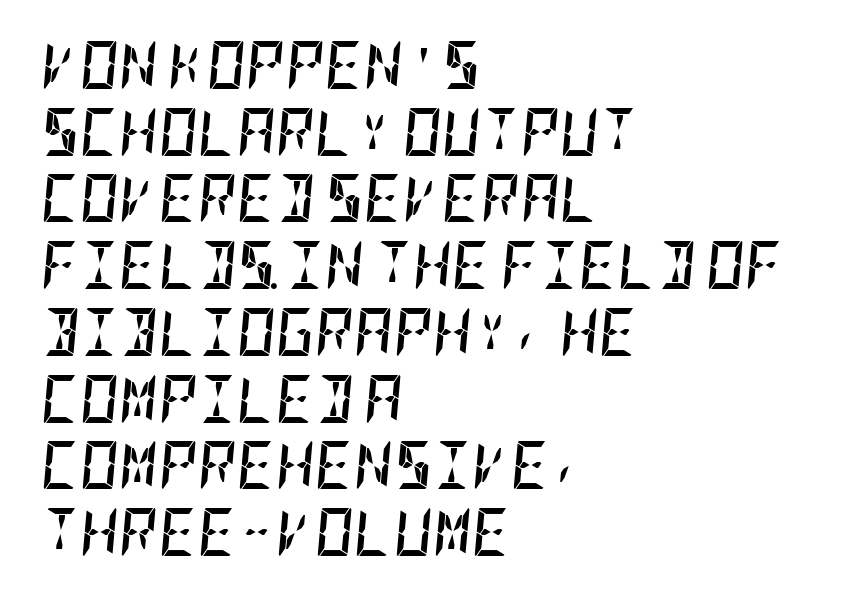
If you drew a line through each stem, it would be angled. Line beginnings align vertically; line endings do not. I'd describe the lettering as bold — thick and assertive. Letter spacing: default. Quick note: interline space is typical. Anything drawn beneath the words? Only blank space.
